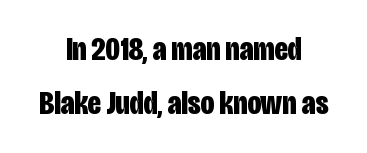
Notice how the passage keeps no hard edge, just a central spine. A normal amount of white space separates one row of letters from the next. Check under the words: just untouched page. Think of a printed novel: that variable character pitch is what you see here. Every character sits straight up, as roman type does.
